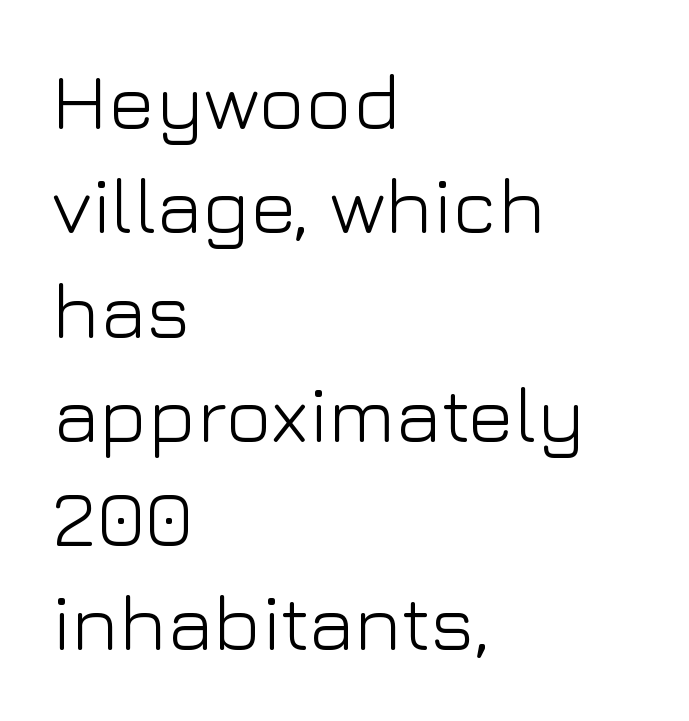
Nothing unusual about the tracking: characters are spaced as the font intends. Quick note: underline off. The letterforms sit at book weight or below. A classic flush-left, rag-right setting is used for this passage. Reading down the column, the eye jumps a familiar distance to each next line. Note the varied advance widths — an 'i' is clearly narrower than an 'm'.
